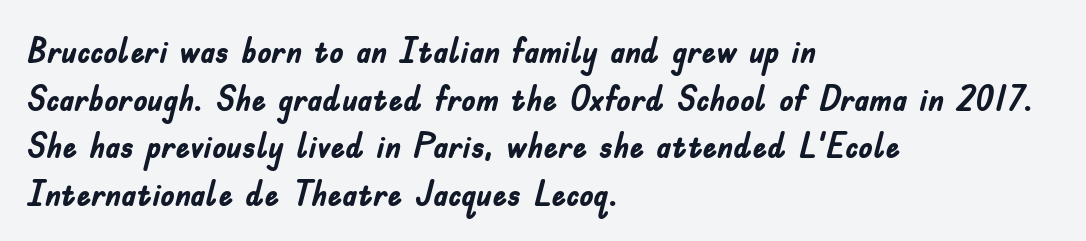
Q: Is the text bold? A: Yes.
Q: Is the text italic (slanted)? A: Yes.
Q: Is the typeface a serif or a sans-serif typeface? A: Sans-serif.
Q: Is the text underlined? A: No.
Q: How is the paragraph aligned? A: Left-aligned.
Q: Is the spacing between letters normal or unusually wide? A: Normal.
Q: Is the spacing between lines tight, normal or loose? A: Normal.
Q: Width (condensed, normal, or wide)? A: Condensed.
Q: Stroke contrast? A: Low.
Q: x-height? A: Small.
Q: Monospaced? A: No.
